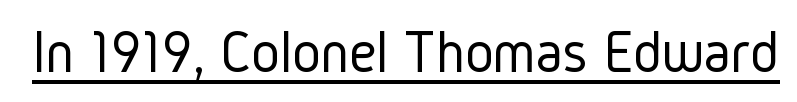
Q: Is the text bold? A: No.
Q: Is the text italic (slanted)? A: No, it is upright.
Q: Is the typeface a serif or a sans-serif typeface? A: Sans-serif.
Q: Is the text underlined? A: Yes.
Q: Is the spacing between letters normal or unusually wide? A: Normal.
Q: Width (condensed, normal, or wide)? A: Condensed.
Q: Stroke contrast? A: Low.
Q: x-height? A: Medium.
Q: Monospaced? A: No.
